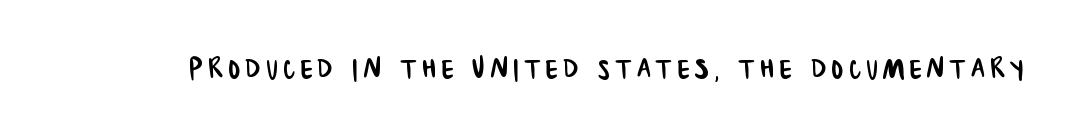
Each letter keeps its own natural width here, so spacing adapts to shape. Decoration check: the copy has no underline. Unlike a traditional serif, this face leaves its strokes unadorned.
